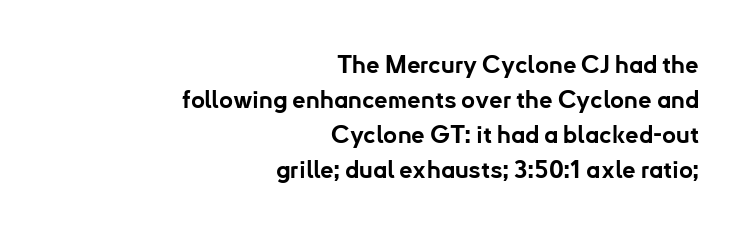
Q: Is the text bold? A: Yes.
Q: Is the text italic (slanted)? A: No, it is upright.
Q: Is the text underlined? A: No.
Q: How is the paragraph aligned? A: Right-aligned.
Q: Is the spacing between letters normal or unusually wide? A: Normal.
Q: Is the spacing between lines tight, normal or loose? A: Normal.
